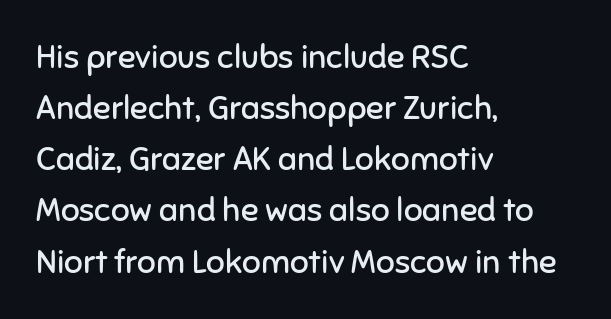
The image shows 33 px regular-weight sans-serif type, upright; set left-aligned, normal line spacing (1.55x), normal letter spacing, not underlined; low stroke contrast and a medium x-height.
